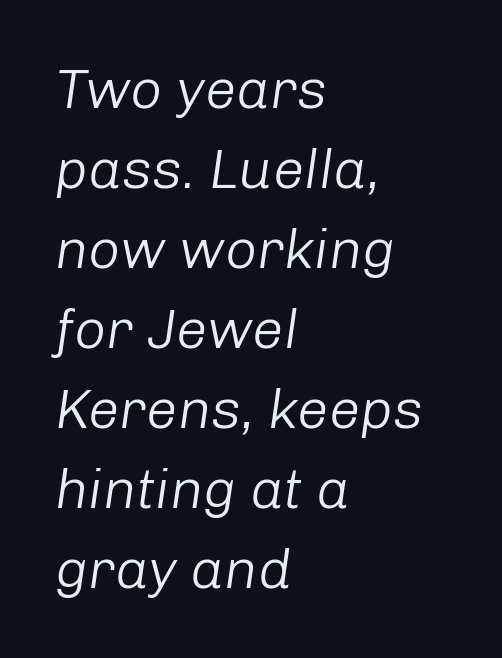
The glyphs are unaccompanied by any horizontal stroke below them. The leading is moderate, giving the passage an even texture. The glyphs look as if they've been sheared to an angle. Tracking here is standard; glyphs follow each other at the usual distance.
